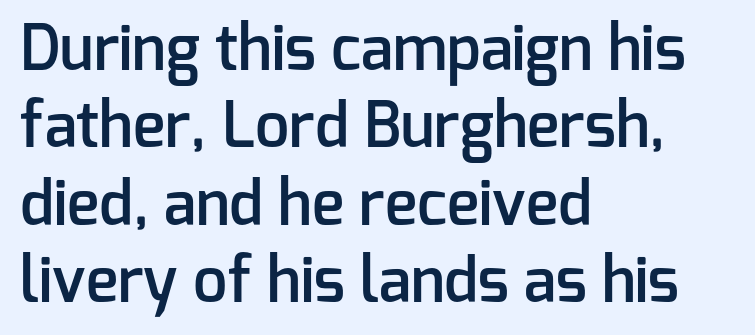
The image shows 61 px semibold sans-serif type, upright; set left-aligned, normal line spacing (1.27x), normal letter spacing, not underlined; low stroke contrast and a medium x-height.
